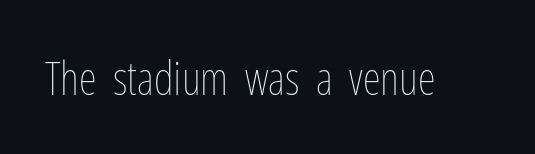
The typography opts for an upright posture over an oblique one. The characters are drawn with everyday or finer stroke widths. Tracking here is standard; glyphs follow each other at the usual distance. The passage shown is typed in a proportional face where columns would drift. Check the space under the baseline: it is left empty.
